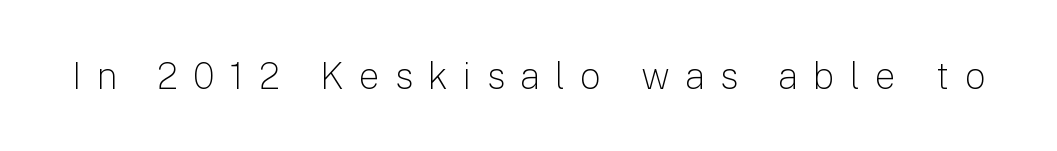
{"serif": "no", "italic": "no", "bold": "no", "weight": "light", "width": "normal", "stroke_contrast": "low", "x_height": "medium", "monospaced": "no", "underline": "no", "letter_spacing": "wide", "letter_spacing_em": 0.41, "glyph_px": 37}
